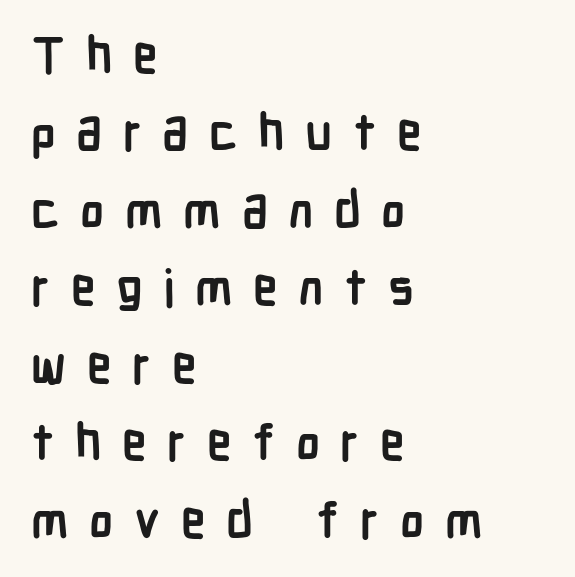
Each word looks stretched out because of the extra space between its letters. The lines sit at an ordinary, default distance from one another. Each letter's strokes conclude bluntly, with no projecting serifs. Anything drawn beneath the words? Only blank space. A typesetter would call this proportional, since set widths differ per character.
